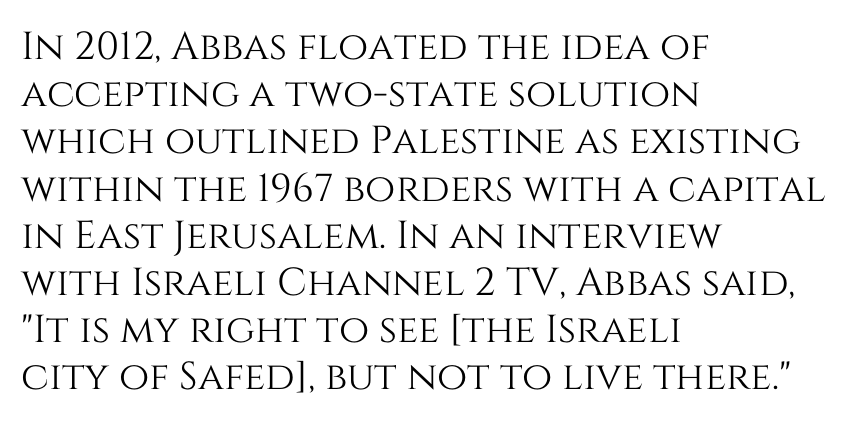
The image shows 39 px text type, upright; set left-aligned, line spacing 1.21x, normal letter spacing, not underlined; medium stroke contrast and a large x-height.
